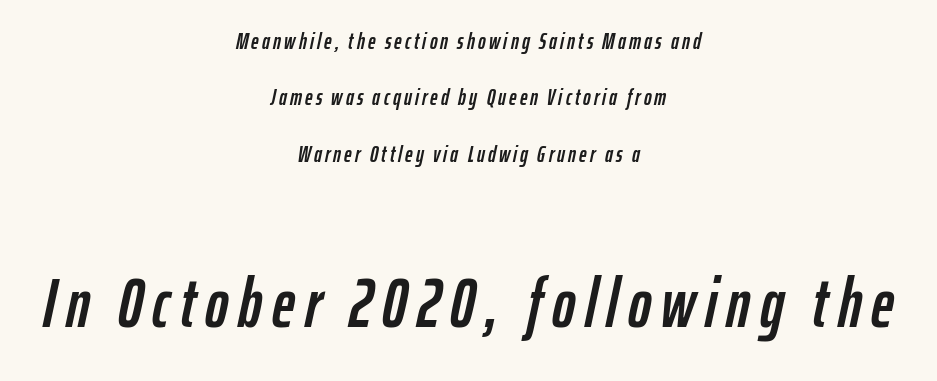
Q: Is the text italic (slanted)? A: Yes, it leans right by about 12 degrees.
Q: Is the text underlined? A: No.
Q: How is the paragraph aligned? A: Centered.
Q: Is the spacing between lines tight, normal or loose? A: Loose.
Q: Which block of text is set in a larger size, the first (top) or the second (bottom)? A: The second (bottom) one.
Q: Width (condensed, normal, or wide)? A: Condensed.
Q: Stroke contrast? A: Low.
Q: x-height? A: Medium.
Q: Monospaced? A: No.
